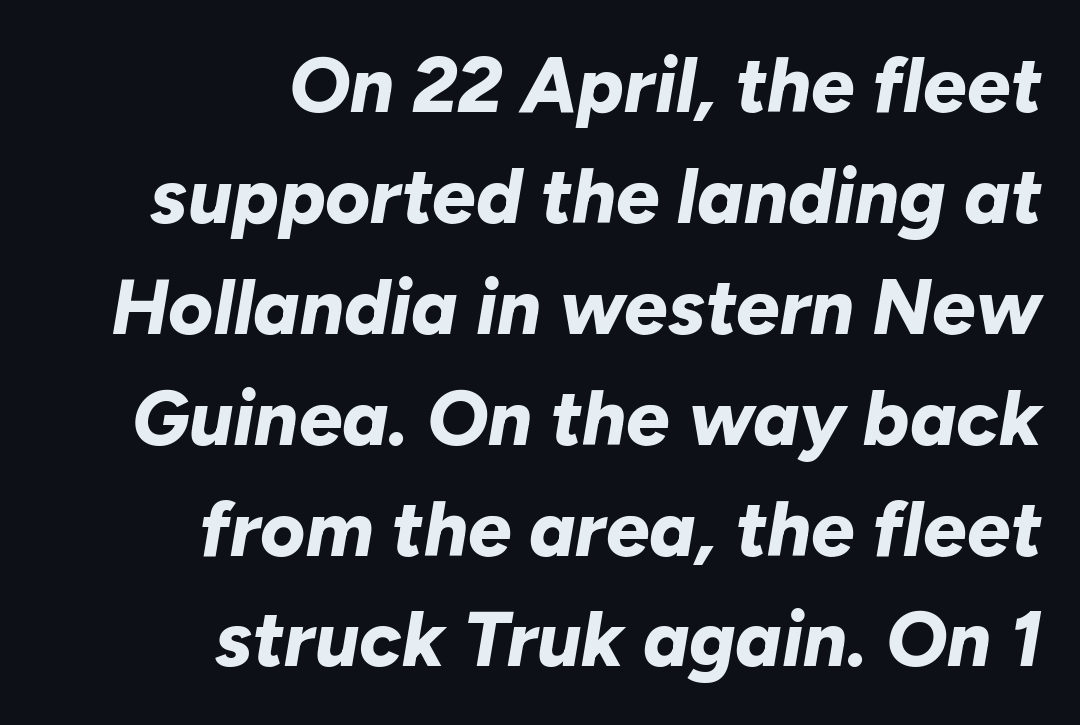
Q: Is the text bold? A: Yes.
Q: Is the text italic (slanted)? A: Yes, it leans right by about 10 degrees.
Q: Is the text underlined? A: No.
Q: How is the paragraph aligned? A: Right-aligned.
Q: Is the spacing between letters normal or unusually wide? A: Normal.
Q: Is the spacing between lines tight, normal or loose? A: Normal.
Q: Width (condensed, normal, or wide)? A: Normal.
Q: Stroke contrast? A: Low.
Q: x-height? A: Medium.
Q: Monospaced? A: No.
